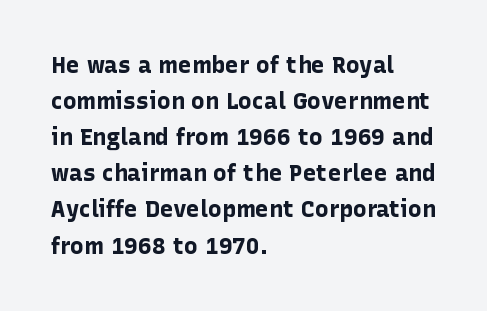
{"italic": "no", "bold": "yes", "underline": "no", "align": "left", "line_spacing": "normal", "line_spacing_ratio": 1.57, "letter_spacing": "normal", "letter_spacing_em": 0.0, "glyph_px": 23}
